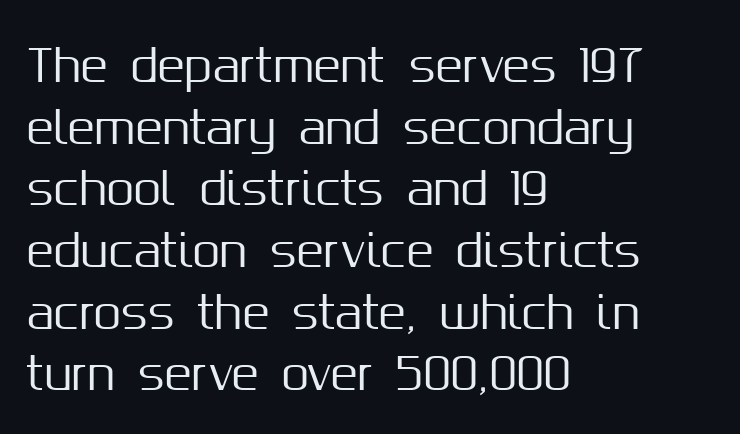
Q: Is the text italic (slanted)? A: No, it is upright.
Q: Is the typeface a serif or a sans-serif typeface? A: Sans-serif.
Q: Is the text underlined? A: No.
Q: How is the paragraph aligned? A: Left-aligned.
Q: Is the spacing between letters normal or unusually wide? A: Normal.
Q: Is the spacing between lines tight, normal or loose? A: Normal.
Q: Width (condensed, normal, or wide)? A: Normal.
Q: Stroke contrast? A: Medium.
Q: x-height? A: Medium.
Q: Monospaced? A: No.
